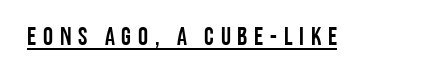
{"italic": "no", "underline": "yes", "letter_spacing": "wide", "letter_spacing_em": 0.27, "glyph_px": 25}
